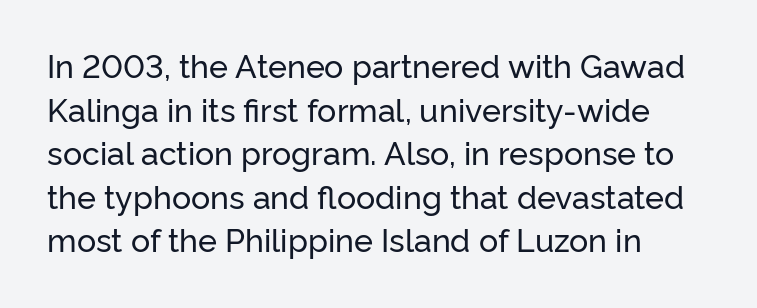
Q: Is the text italic (slanted)? A: No, it is upright.
Q: Is the typeface a serif or a sans-serif typeface? A: Sans-serif.
Q: Is the text underlined? A: No.
Q: How is the paragraph aligned? A: Left-aligned.
Q: Is the spacing between letters normal or unusually wide? A: Normal.
Q: Is the spacing between lines tight, normal or loose? A: Normal.
Q: Width (condensed, normal, or wide)? A: Normal.
Q: Stroke contrast? A: Low.
Q: x-height? A: Medium.
Q: Monospaced? A: No.
